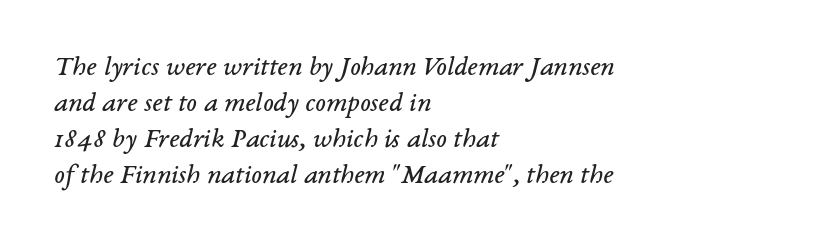
{"serif": "yes", "italic": "yes", "lean": "right", "slant_degrees": 14, "bold": "no", "weight": "regular", "width": "normal", "stroke_contrast": "low", "x_height": "medium", "monospaced": "no", "underline": "no", "align": "left", "line_spacing": "normal", "line_spacing_ratio": 1.28, "letter_spacing": "normal", "letter_spacing_em": 0.0, "glyph_px": 28}
